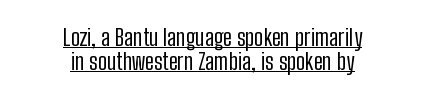
The image shows 23 px text type, upright; set centered, tight line spacing (1.05x), normal letter spacing, underlined.
